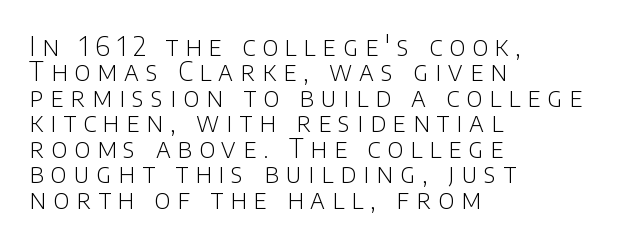
The image shows 26 px text type, upright; set left-aligned, tight line spacing (0.98x), unusually wide letter spacing (+0.27 em), not underlined.
